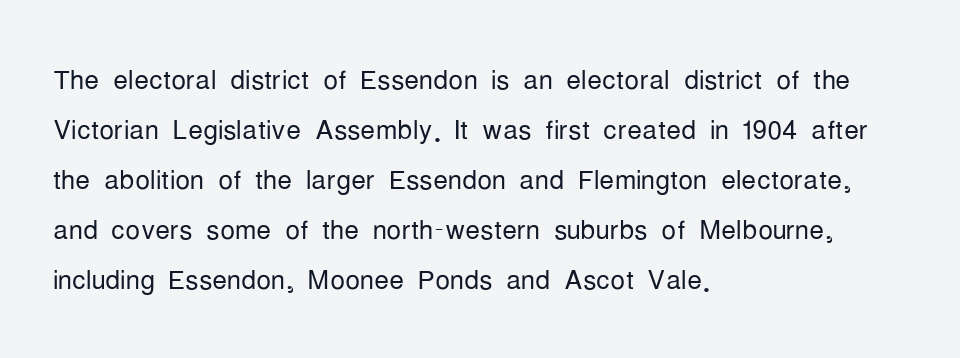
Q: Is the text bold? A: No.
Q: Is the text italic (slanted)? A: No, it is upright.
Q: Is the typeface a serif or a sans-serif typeface? A: Sans-serif.
Q: Is the text underlined? A: No.
Q: How is the paragraph aligned? A: Left-aligned.
Q: Is the spacing between letters normal or unusually wide? A: Normal.
Q: Is the spacing between lines tight, normal or loose? A: Normal.
Q: Width (condensed, normal, or wide)? A: Condensed.
Q: Stroke contrast? A: Low.
Q: x-height? A: Medium.
Q: Monospaced? A: No.
